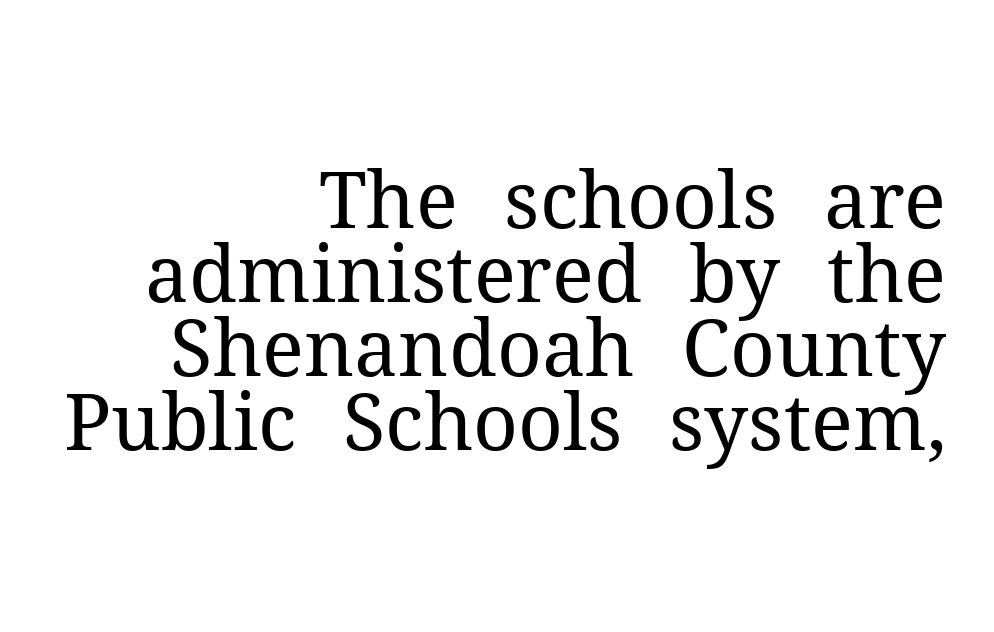
Q: Is the text bold? A: No.
Q: Is the text italic (slanted)? A: No, it is upright.
Q: Is the typeface a serif or a sans-serif typeface? A: Serif.
Q: Is the text underlined? A: No.
Q: How is the paragraph aligned? A: Right-aligned.
Q: Is the spacing between letters normal or unusually wide? A: Normal.
Q: Is the spacing between lines tight, normal or loose? A: Tight.
Q: Width (condensed, normal, or wide)? A: Normal.
Q: Stroke contrast? A: Medium.
Q: x-height? A: Medium.
Q: Monospaced? A: No.
